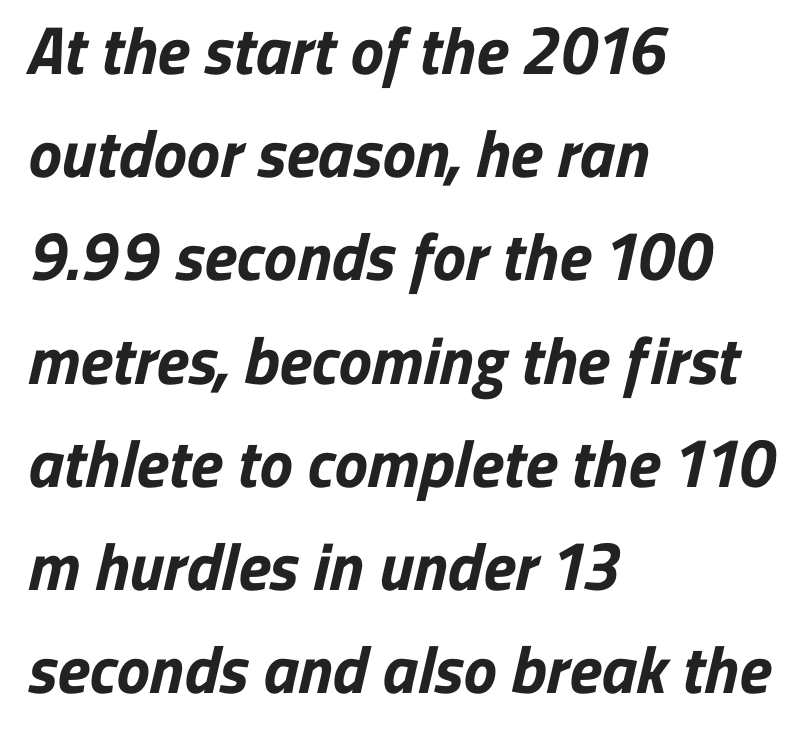
The image shows 67 px bold sans-serif type; set left-aligned, normal line spacing (1.54x), normal letter spacing, not underlined; low stroke contrast and a medium x-height.
